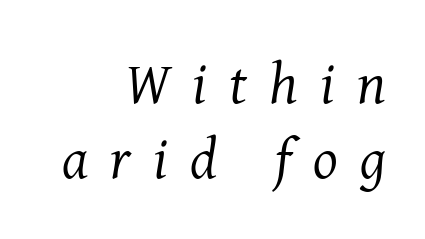
Q: Is the text bold? A: No.
Q: Is the text italic (slanted)? A: Yes, it leans right by about 8 degrees.
Q: Is the typeface a serif or a sans-serif typeface? A: Serif.
Q: Is the text underlined? A: No.
Q: How is the paragraph aligned? A: Right-aligned.
Q: Is the spacing between letters normal or unusually wide? A: Unusually wide.
Q: Is the spacing between lines tight, normal or loose? A: Normal.
Q: Width (condensed, normal, or wide)? A: Normal.
Q: Stroke contrast? A: Medium.
Q: x-height? A: Medium.
Q: Monospaced? A: No.
